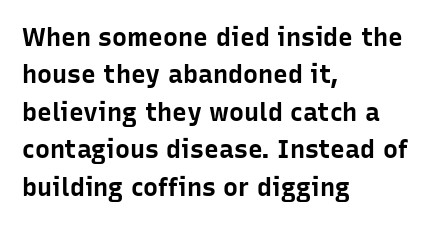
The image shows 25 px bold type, upright; set left-aligned, normal line spacing (1.5x), normal letter spacing, not underlined.
